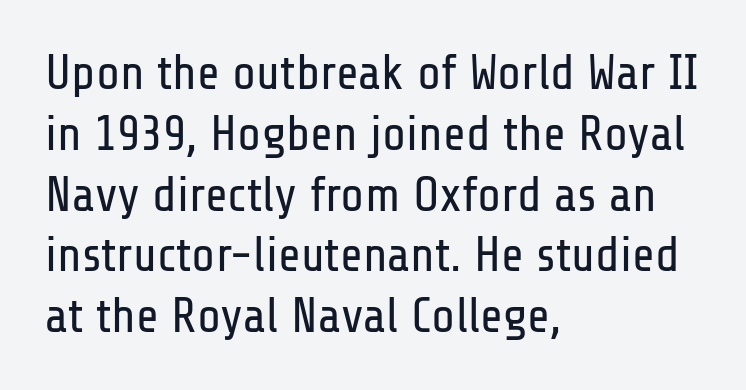
{"serif": "no", "italic": "no", "bold": "no", "weight": "regular", "width": "condensed", "stroke_contrast": "low", "x_height": "medium", "monospaced": "no", "underline": "no", "align": "left", "line_spacing_ratio": 1.24, "letter_spacing": "normal", "letter_spacing_em": 0.0, "glyph_px": 49}
